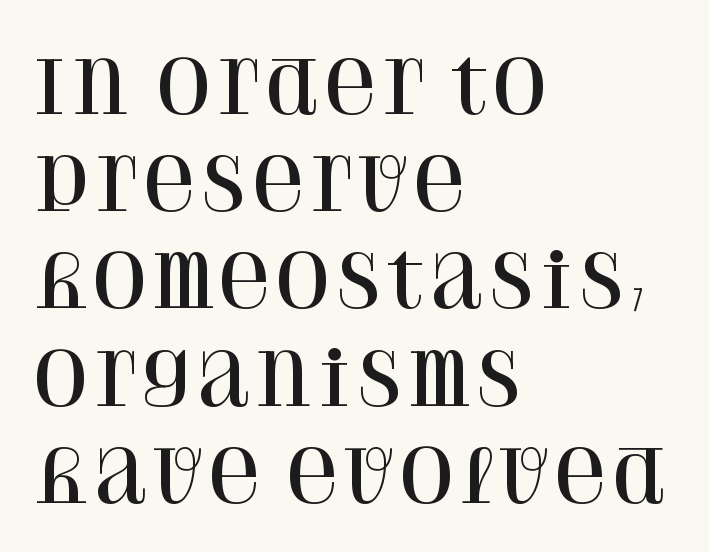
Q: Is the text italic (slanted)? A: No, it is upright.
Q: Is the typeface a serif or a sans-serif typeface? A: Serif.
Q: Is the text underlined? A: No.
Q: How is the paragraph aligned? A: Left-aligned.
Q: Is the spacing between letters normal or unusually wide? A: Normal.
Q: Is the spacing between lines tight, normal or loose? A: Normal.
Q: Width (condensed, normal, or wide)? A: Normal.
Q: Stroke contrast? A: High.
Q: x-height? A: Large.
Q: Monospaced? A: No.
